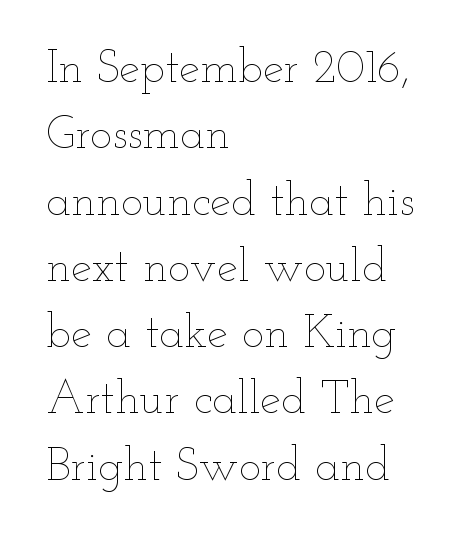
Q: Is the text bold? A: No.
Q: Is the text italic (slanted)? A: No, it is upright.
Q: Is the text underlined? A: No.
Q: How is the paragraph aligned? A: Left-aligned.
Q: Is the spacing between letters normal or unusually wide? A: Normal.
Q: Is the spacing between lines tight, normal or loose? A: Normal.
Q: Width (condensed, normal, or wide)? A: Wide.
Q: Stroke contrast? A: Low.
Q: x-height? A: Small.
Q: Monospaced? A: No.
